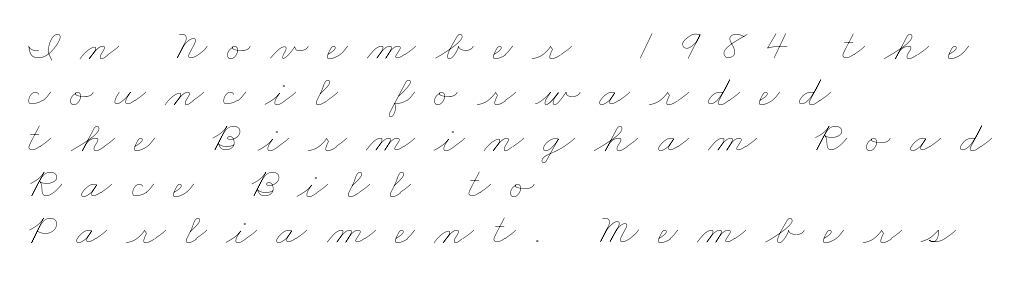
{"bold": "no", "weight": "thin", "width": "wide", "stroke_contrast": "low", "x_height": "small", "monospaced": "no", "underline": "no", "align": "left", "line_spacing": "tight", "line_spacing_ratio": 1.02, "letter_spacing": "wide", "letter_spacing_em": 0.43, "glyph_px": 45}
